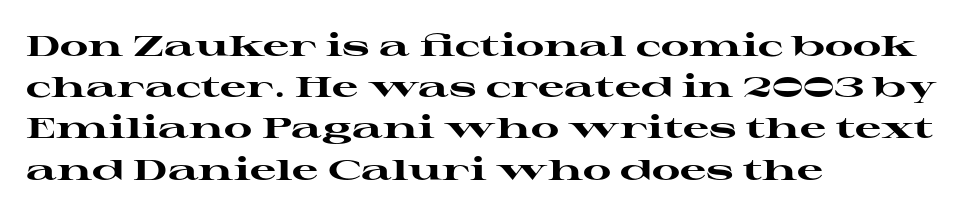
These lines sit exactly where default settings would place them. Posture: straight, roman, zero tilt. The typeface chosen for these lines features serifs. Is this a fixed-width face? No — the glyphs have proportional, varying widths. Is the block centered? No — it sits flush against the left margin.
